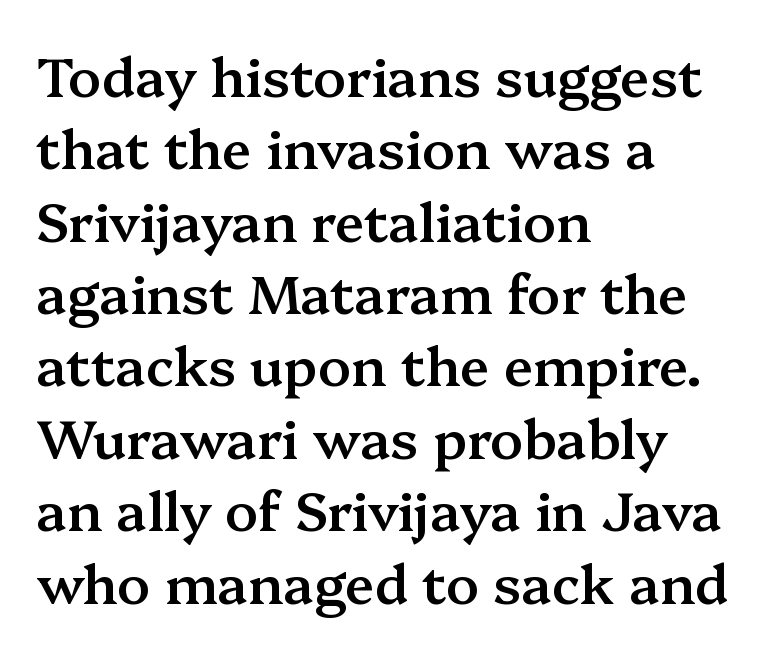
The image shows 54 px semibold serif type, upright; set left-aligned, normal line spacing (1.34x), normal letter spacing, not underlined; medium stroke contrast and a medium x-height.
